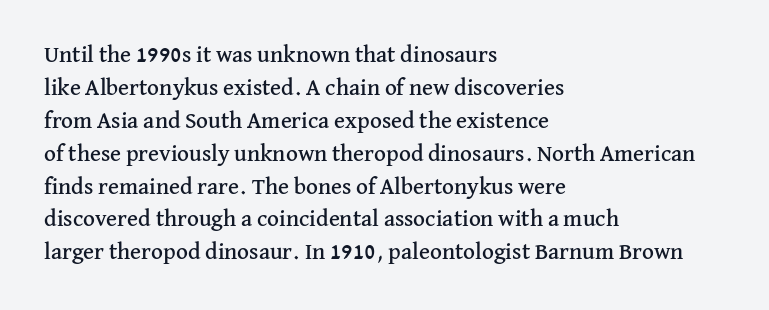
Plain, unruled lines of type. Letter spacing: default. Quick note: interline space is typical. Does the lettering tilt? It doesn't — this is upright. One-word summary of the alignment: left.
